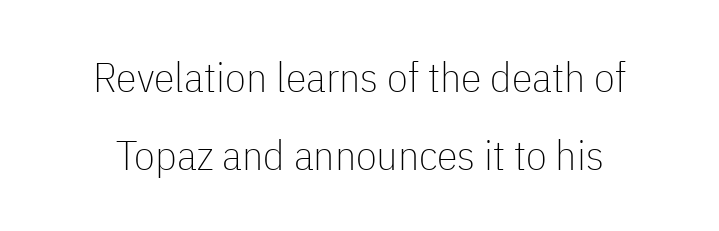
The face used here is proportionally spaced, like ordinary book or web type. Descenders are the only things crossing below the line. You can tell from the bare stems that sans-serif type was used. Rendered with straight, roman letterforms. Each word holds together tightly as a unit, with standard inter-letter gaps.
